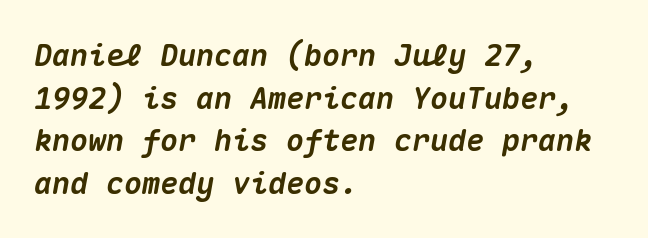
Words appear dense and cohesive because spacing is normal. An italicized treatment has been applied to the whole sample. The letters march in equal steps, a hallmark of fixed-pitch type. Is the block centered? No — it sits flush against the left margin. These lines carry a lot of weight — the face is fully bold. These lines sit exactly where default settings would place them.
